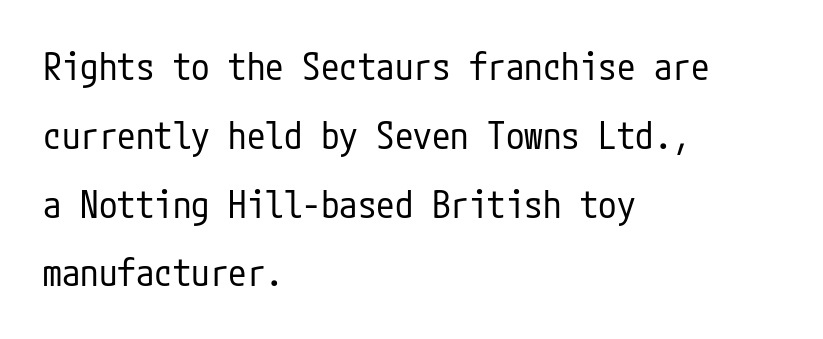
Between one letter and the next there's only the usual sliver of space. What kind of face is this? One without serifs — a sans. No chunkiness to these letters — they're not bold. Italic: no, the glyphs are upright roman. The string is rendered with underlining switched off.
